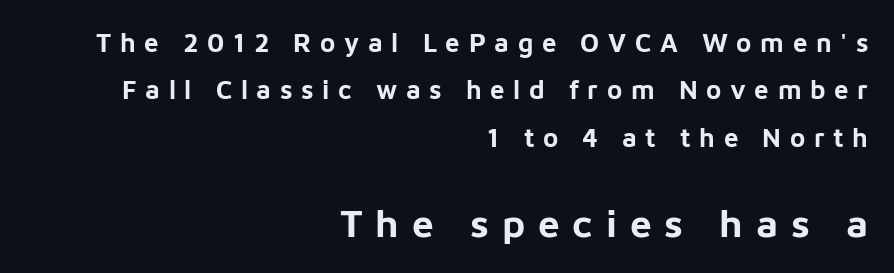
{"serif": "no", "italic": "no", "bold": "yes", "weight": "bold", "width": "normal", "stroke_contrast": "low", "x_height": "medium", "monospaced": "no", "underline": "no", "align": "right", "line_spacing_ratio": 1.82, "letter_spacing": "wide", "letter_spacing_em": 0.33, "larger_block": "second", "size_ratio": 1.5, "glyph_px": 39}
